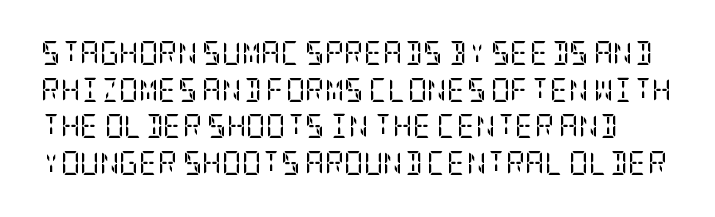
Q: Is the text bold? A: No.
Q: Is the text italic (slanted)? A: No, it is upright.
Q: Is the text underlined? A: No.
Q: Is the spacing between letters normal or unusually wide? A: Normal.
Q: Is the spacing between lines tight, normal or loose? A: Normal.
